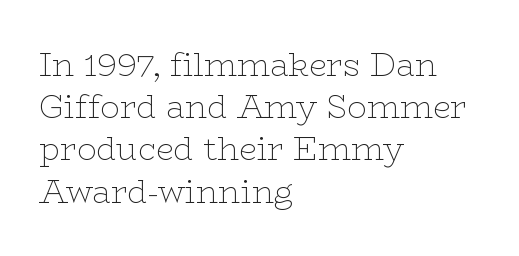
The image shows 32 px thin, wide serif type, upright; set left-aligned, normal line spacing (1.32x), normal letter spacing, not underlined; low stroke contrast and a medium x-height.
